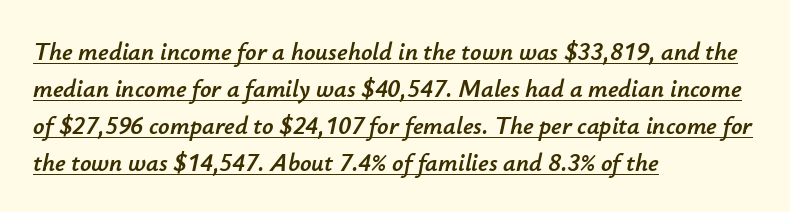
The image shows 25 px text type, italic (leaning right); set left-aligned, normal line spacing (1.48x), normal letter spacing, underlined.
